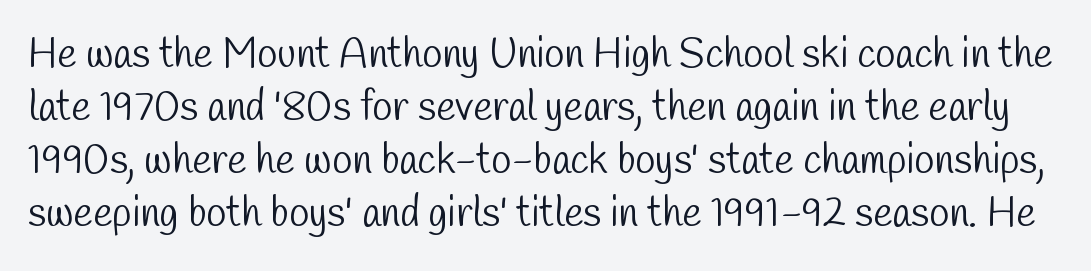
{"serif": "no", "bold": "no", "weight": "light", "width": "condensed", "stroke_contrast": "low", "x_height": "medium", "monospaced": "no", "underline": "no", "line_spacing": "normal", "line_spacing_ratio": 1.29, "letter_spacing": "normal", "letter_spacing_em": 0.0, "glyph_px": 41}
